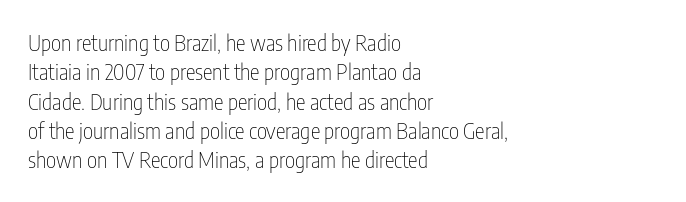
Caption: face not bold, strokes unweighted. Whoever set this chose a conventional vertical rhythm. This sample uses plain, unmodified letter spacing. The lettering stays uniformly vertical, giving the passage a roman look. Rule under the text: the space is simply empty.
